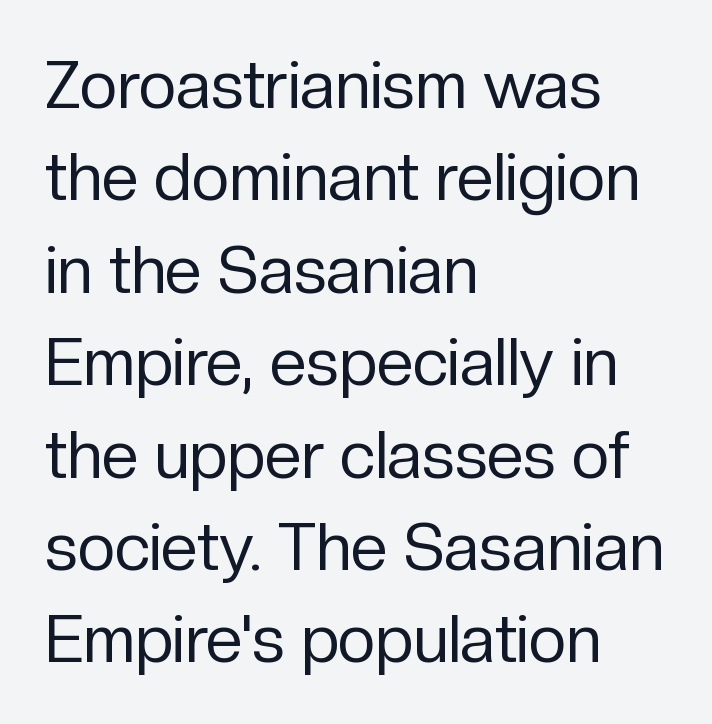
The glyphs are unaccompanied by any horizontal stroke below them. Is this a heavy cut? Hardly; it is regular or lighter. No extra tracking has been applied to these lines. These lines sit exactly where default settings would place them. Do the characters align in a grid? No, the font is proportional. Short and long lines alike share a common starting point at left.
